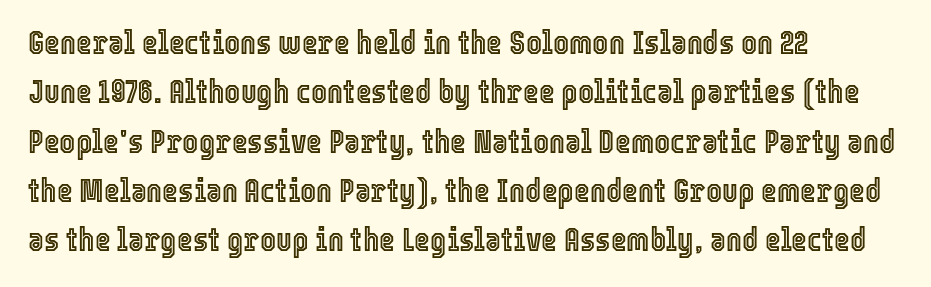
The image shows 34 px condensed type, upright; set left-aligned, normal line spacing (1.45x), normal letter spacing, not underlined; a medium x-height.
